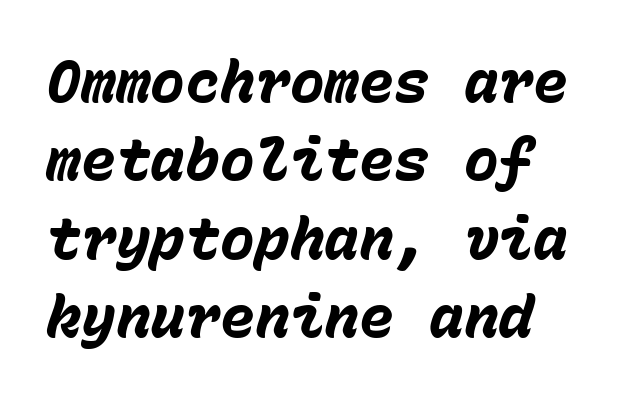
{"italic": "yes", "lean": "right", "slant_degrees": 15, "bold": "yes", "weight": "heavy", "width": "normal", "stroke_contrast": "low", "x_height": "medium", "monospaced": "yes", "underline": "no", "line_spacing": "normal", "line_spacing_ratio": 1.35, "letter_spacing": "normal", "letter_spacing_em": 0.0, "glyph_px": 58}
